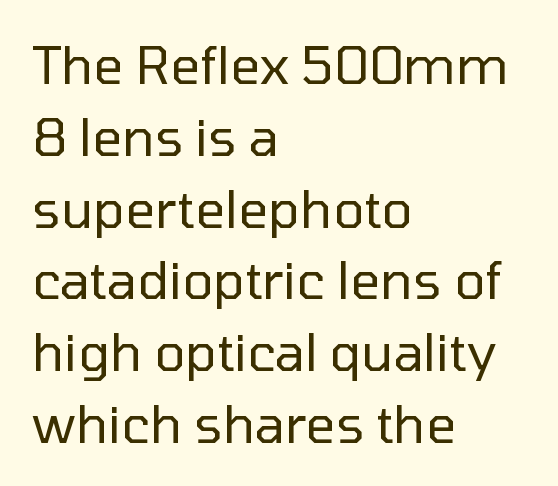
The compositor pushed each line to the left boundary. You can tell it's not italic because the verticals are truly vertical. This rendering features lettering with no underline. One glance says typical: line gaps are just what's usual.
